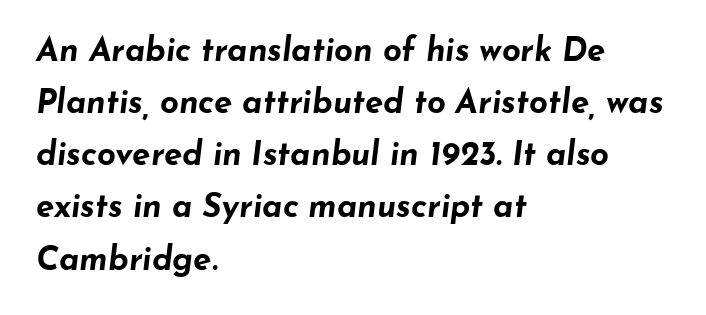
Q: Is the text bold? A: Yes.
Q: Is the text italic (slanted)? A: Yes, it leans right by about 7 degrees.
Q: Is the text underlined? A: No.
Q: How is the paragraph aligned? A: Left-aligned.
Q: Is the spacing between letters normal or unusually wide? A: Normal.
Q: Is the spacing between lines tight, normal or loose? A: Normal.
Q: Width (condensed, normal, or wide)? A: Wide.
Q: Stroke contrast? A: Low.
Q: x-height? A: Small.
Q: Monospaced? A: No.
